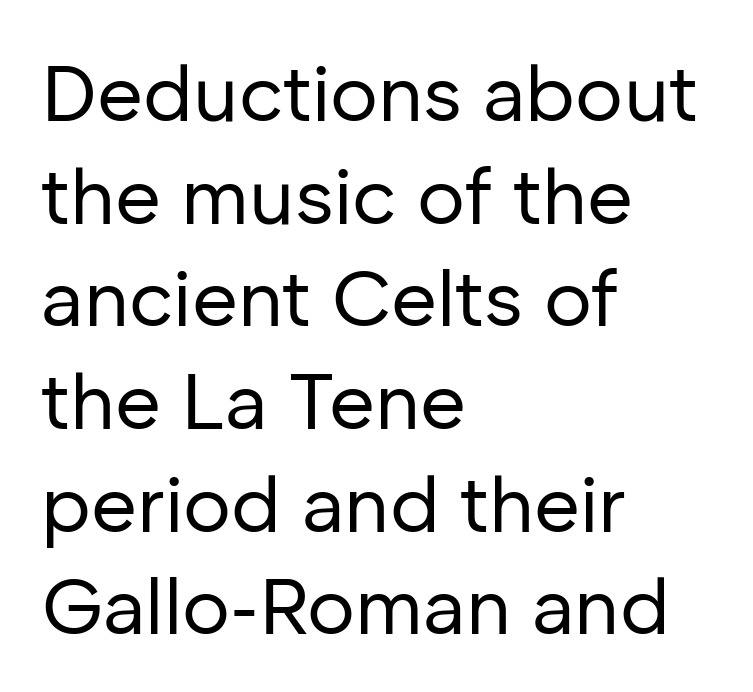
The passage shown stacks its lines at a standard gap. The gap between lines stays unmarked. In terms of letterspacing, this is plain default setting. Where is the straight margin? On the left. Quick note: not italic, upright. The text was rendered using a sans face with plain stroke endings.
